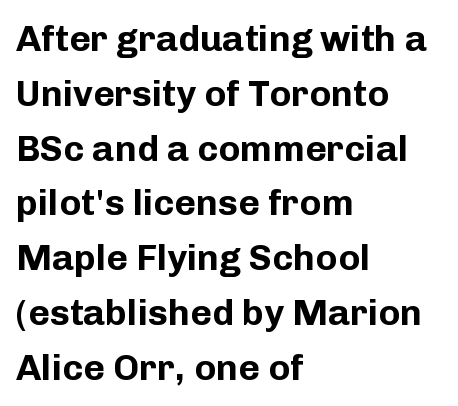
The image shows 37 px bold sans-serif type, upright; set left-aligned, normal line spacing (1.48x), normal letter spacing, not underlined; low stroke contrast and a medium x-height.
